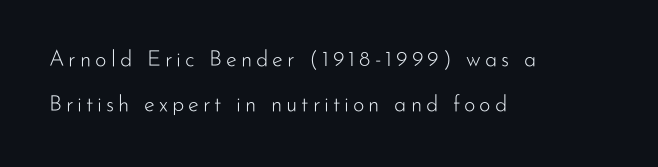
The image shows 22 px text type, upright; set left-aligned, loose line spacing (2.06x), not underlined.
